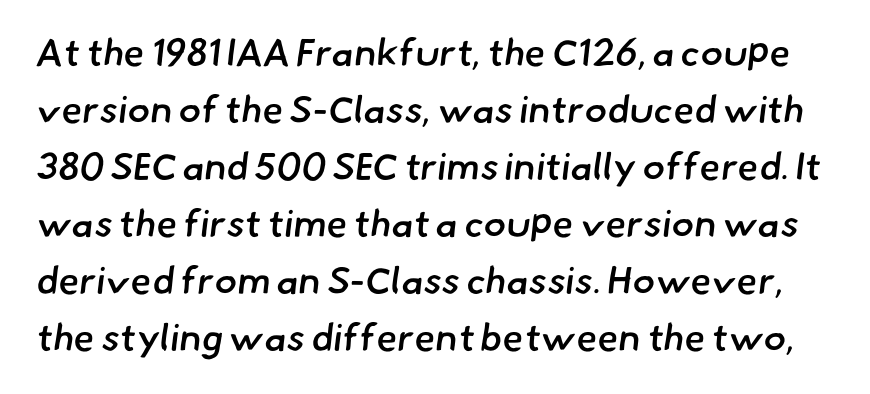
{"serif": "no", "bold": "semi", "weight": "semibold", "width": "normal", "stroke_contrast": "low", "x_height": "small", "monospaced": "no", "underline": "no", "line_spacing": "normal", "line_spacing_ratio": 1.5, "letter_spacing": "normal", "letter_spacing_em": 0.0, "glyph_px": 38}
